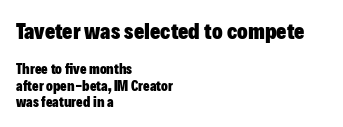
{"italic": "no", "bold": "yes", "underline": "no", "align": "left", "line_spacing_ratio": 1.17, "letter_spacing": "normal", "letter_spacing_em": 0.0, "larger_block": "first", "size_ratio": 1.57, "glyph_px": 22}
